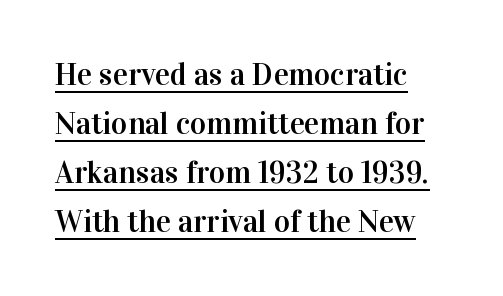
{"serif": "yes", "italic": "no", "width": "normal", "stroke_contrast": "high", "x_height": "medium", "monospaced": "no", "underline": "yes", "align": "left", "line_spacing": "normal", "line_spacing_ratio": 1.58, "letter_spacing": "normal", "letter_spacing_em": 0.0, "glyph_px": 31}
